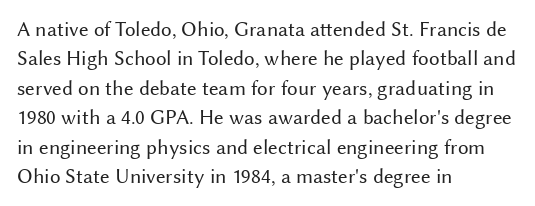
{"italic": "no", "bold": "no", "underline": "no", "align": "left", "line_spacing": "normal", "line_spacing_ratio": 1.4, "letter_spacing": "normal", "letter_spacing_em": 0.0, "glyph_px": 21}
